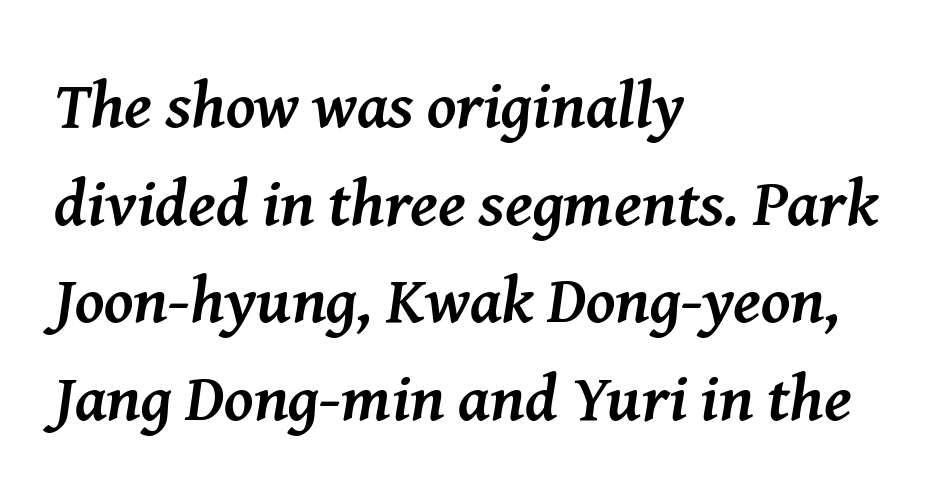
Q: Is the text bold? A: Yes.
Q: Is the text italic (slanted)? A: Yes, it leans right by about 8 degrees.
Q: Is the typeface a serif or a sans-serif typeface? A: Serif.
Q: Is the text underlined? A: No.
Q: How is the paragraph aligned? A: Left-aligned.
Q: Is the spacing between letters normal or unusually wide? A: Normal.
Q: Is the spacing between lines tight, normal or loose? A: Normal.
Q: Width (condensed, normal, or wide)? A: Normal.
Q: Stroke contrast? A: Medium.
Q: x-height? A: Medium.
Q: Monospaced? A: No.
